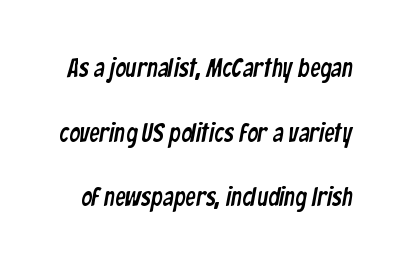
{"underline": "no", "line_spacing": "loose", "line_spacing_ratio": 2.49, "letter_spacing": "normal", "letter_spacing_em": 0.0, "glyph_px": 26}
